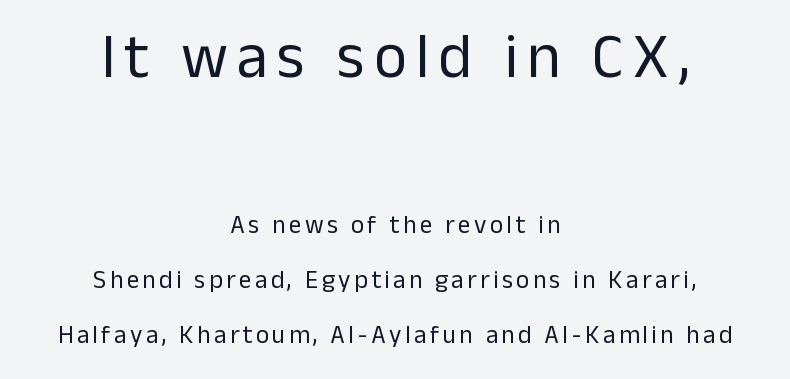
The image shows 63 px regular-weight sans-serif type, upright; set centered, loose line spacing (2.21x), not underlined; the first (top) block is 2.52x larger; low stroke contrast and a medium x-height.
